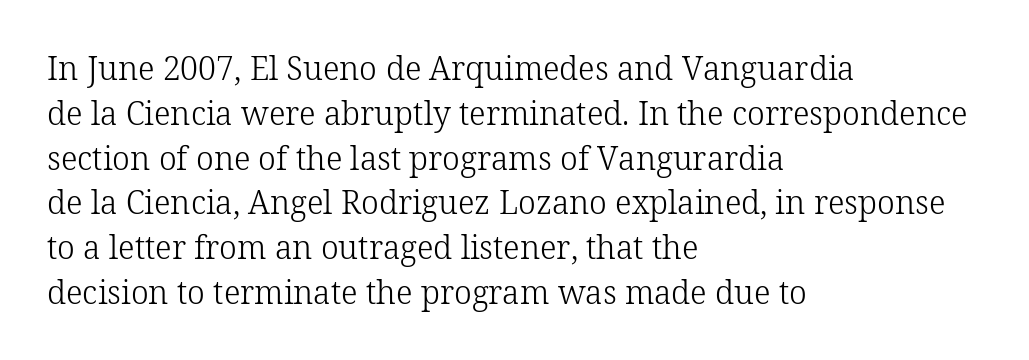
Counters stay open thanks to moderate or lighter strokes. A typesetter would call this leading conventional body-copy spacing. Note the varied advance widths — an 'i' is clearly narrower than an 'm'. Letters rest on an invisible, unmarked baseline. These lines stack with their left ends in a neat column. The rendering shows small feet on the letterforms — a serif design.
